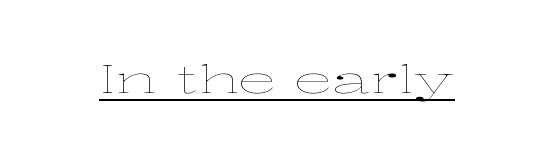
{"italic": "no", "bold": "no", "weight": "thin", "width": "wide", "stroke_contrast": "low", "x_height": "medium", "monospaced": "no", "underline": "yes", "letter_spacing": "normal", "letter_spacing_em": 0.0, "glyph_px": 39}
